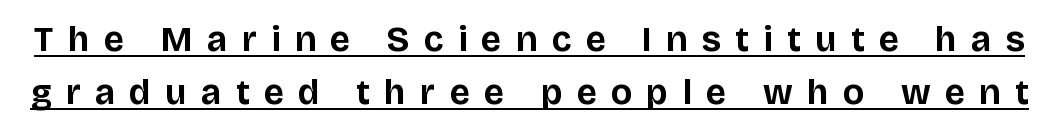
Q: Is the text bold? A: Yes.
Q: Is the text italic (slanted)? A: No, it is upright.
Q: Is the typeface a serif or a sans-serif typeface? A: Sans-serif.
Q: Is the text underlined? A: Yes.
Q: Is the spacing between letters normal or unusually wide? A: Unusually wide.
Q: Is the spacing between lines tight, normal or loose? A: Normal.
Q: Width (condensed, normal, or wide)? A: Normal.
Q: Stroke contrast? A: Low.
Q: x-height? A: Large.
Q: Monospaced? A: No.
